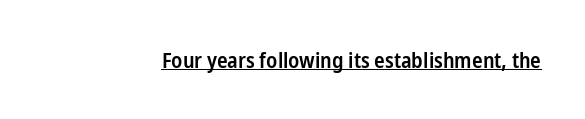
Q: Is the text bold? A: Semi-bold.
Q: Is the text italic (slanted)? A: No, it is upright.
Q: Is the text underlined? A: Yes.
Q: Is the spacing between letters normal or unusually wide? A: Normal.
